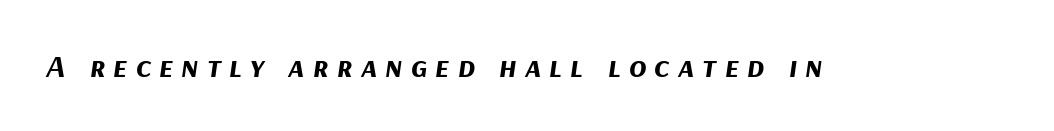
{"italic": "yes", "lean": "right", "slant_degrees": 9, "bold": "yes", "weight": "bold", "width": "normal", "stroke_contrast": "medium", "x_height": "medium", "monospaced": "no", "underline": "no", "letter_spacing": "wide", "letter_spacing_em": 0.25, "glyph_px": 32}
